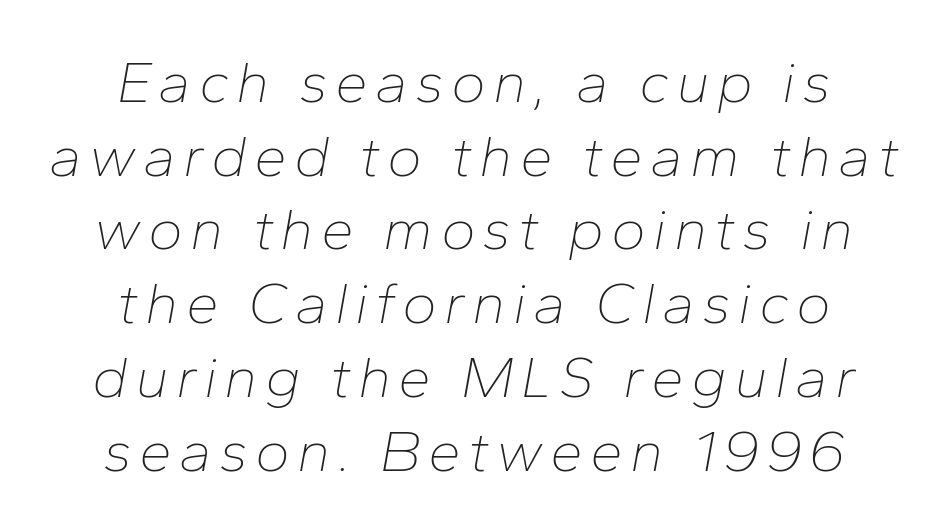
Characters are canted at an angle relative to the baseline's perpendicular. Each new line begins a customary step beneath the previous one. Beneath every word, the page is bare. Horizontal alignment here is central, giving a formal, balanced look. Unbolded letterforms with no extra heft.
